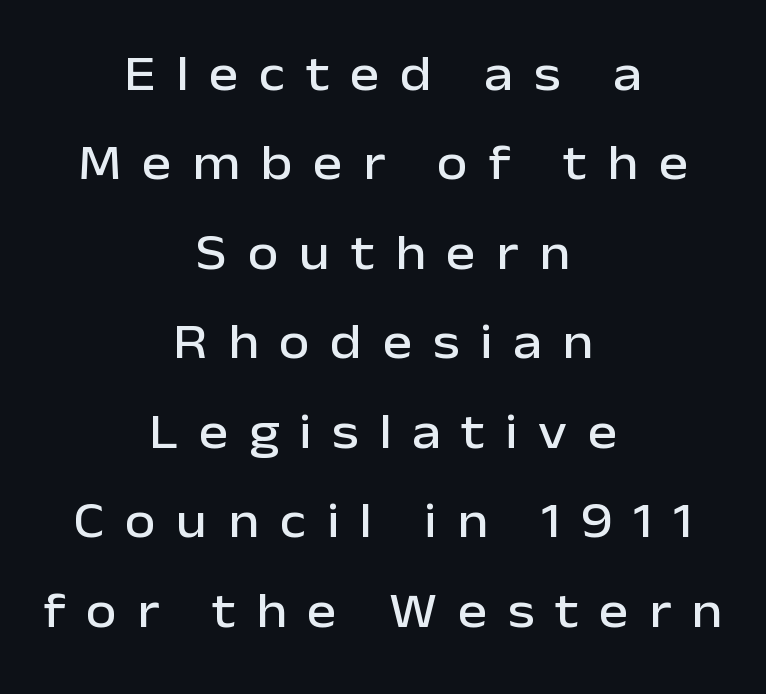
Q: Is the text italic (slanted)? A: No, it is upright.
Q: Is the typeface a serif or a sans-serif typeface? A: Sans-serif.
Q: Is the text underlined? A: No.
Q: How is the paragraph aligned? A: Centered.
Q: Is the spacing between letters normal or unusually wide? A: Unusually wide.
Q: Width (condensed, normal, or wide)? A: Normal.
Q: Stroke contrast? A: Low.
Q: x-height? A: Medium.
Q: Monospaced? A: No.
